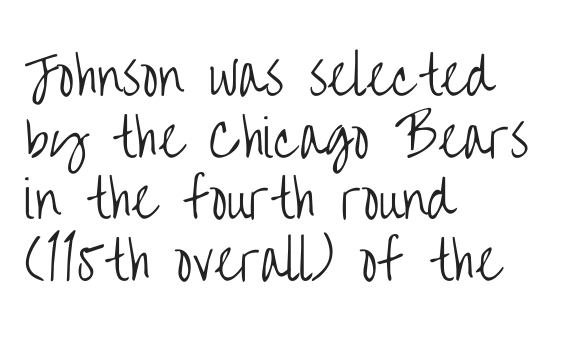
Look at the bottom of the vertical strokes: they stop flat, with no serifs. Does the lettering tilt? It doesn't — this is upright. Just letters on the line, the space beneath them empty. Default kerning and tracking; the words read as compact shapes. The passage is arranged the way most books set body copy — flush left. Unbolded letterforms with no extra heft.
